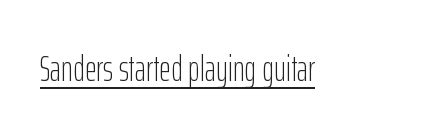
{"serif": "no", "italic": "no", "bold": "no", "weight": "light", "width": "condensed", "stroke_contrast": "low", "x_height": "medium", "monospaced": "no", "underline": "yes", "letter_spacing": "normal", "letter_spacing_em": 0.0, "glyph_px": 36}
